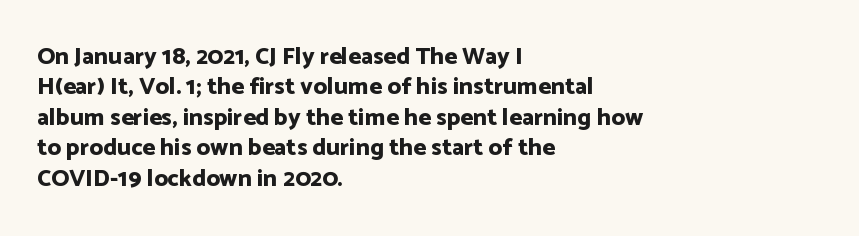
{"italic": "no", "bold": "yes", "underline": "no", "align": "left", "line_spacing": "normal", "line_spacing_ratio": 1.27, "letter_spacing": "normal", "letter_spacing_em": 0.0, "glyph_px": 24}
